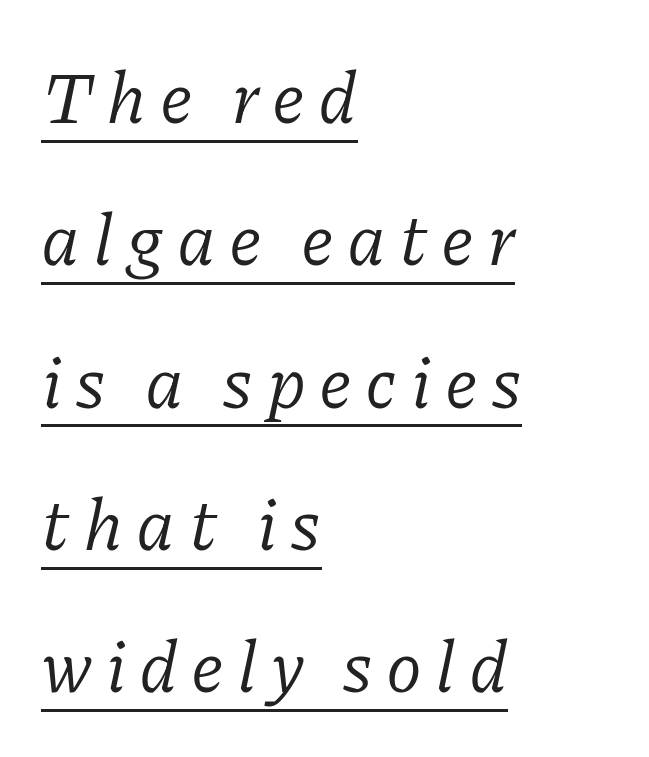
The image shows 73 px regular-weight serif type, italic (leaning right); set left-aligned, loose line spacing (1.95x), underlined; low stroke contrast and a medium x-height.
